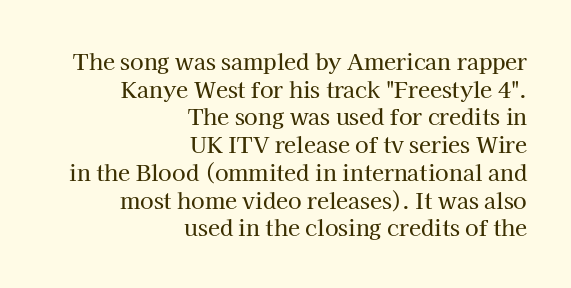
The image shows 22 px text type, upright; set right-aligned, normal line spacing (1.26x), normal letter spacing, not underlined.
